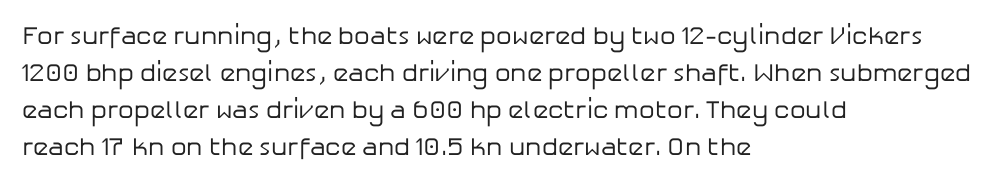
{"italic": "no", "bold": "no", "underline": "no", "align": "left", "line_spacing": "normal", "line_spacing_ratio": 1.48, "letter_spacing": "normal", "letter_spacing_em": 0.0, "glyph_px": 25}
